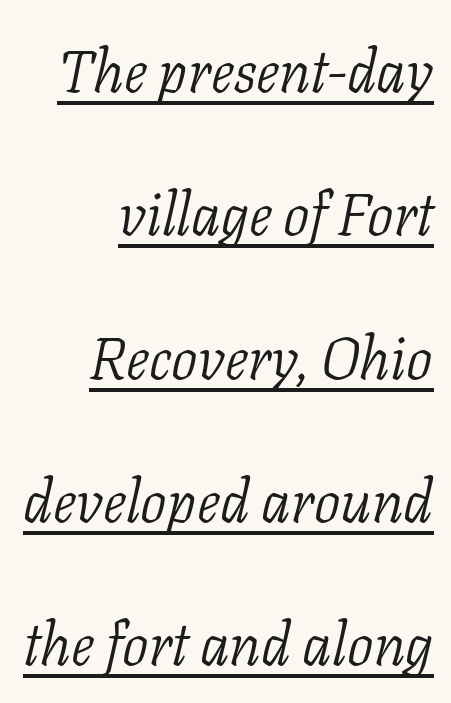
Q: Is the text bold? A: No.
Q: Is the text italic (slanted)? A: Yes, it leans right by about 11 degrees.
Q: Is the typeface a serif or a sans-serif typeface? A: Serif.
Q: Is the text underlined? A: Yes.
Q: How is the paragraph aligned? A: Right-aligned.
Q: Is the spacing between letters normal or unusually wide? A: Normal.
Q: Is the spacing between lines tight, normal or loose? A: Loose.
Q: Width (condensed, normal, or wide)? A: Normal.
Q: Stroke contrast? A: Low.
Q: x-height? A: Medium.
Q: Monospaced? A: No.
